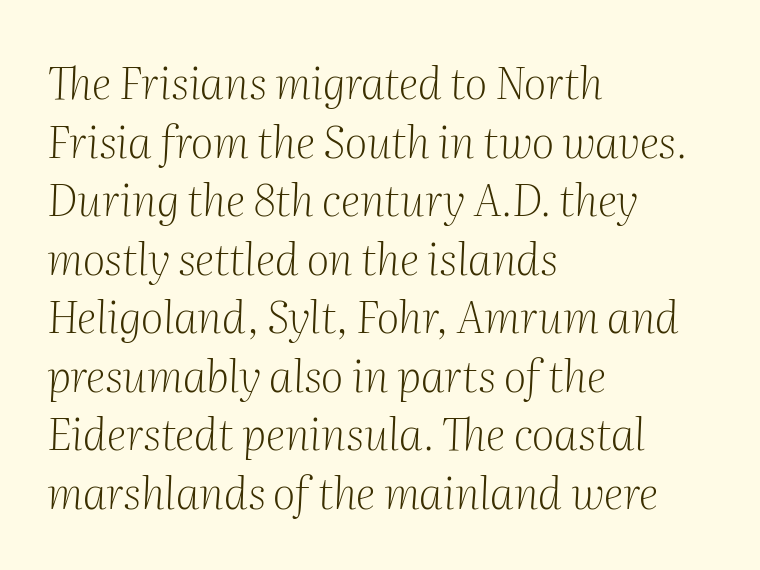
{"serif": "yes", "italic": "yes", "lean": "right", "slant_degrees": 2, "bold": "no", "weight": "light", "width": "normal", "stroke_contrast": "medium", "x_height": "medium", "monospaced": "no", "underline": "no", "align": "left", "line_spacing": "normal", "line_spacing_ratio": 1.33, "letter_spacing": "normal", "letter_spacing_em": 0.0, "glyph_px": 44}
